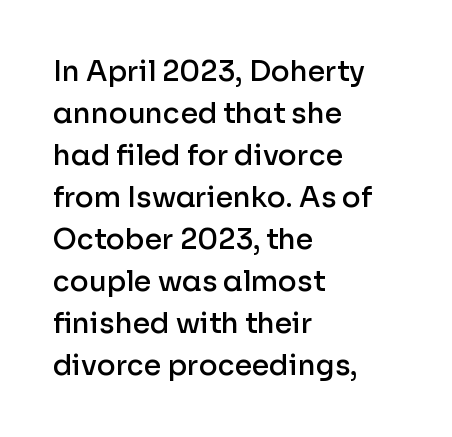
{"serif": "no", "italic": "no", "bold": "semi", "weight": "semibold", "width": "normal", "stroke_contrast": "low", "x_height": "medium", "monospaced": "no", "underline": "no", "align": "left", "line_spacing": "normal", "line_spacing_ratio": 1.5, "letter_spacing": "normal", "letter_spacing_em": 0.0, "glyph_px": 28}
